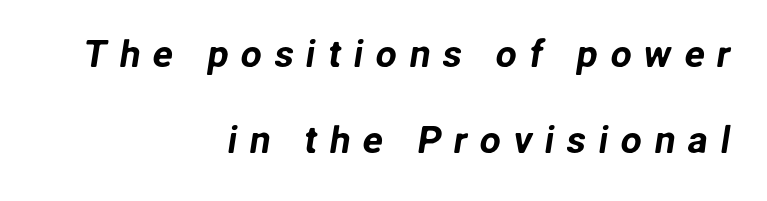
The image shows 38 px sans-serif type; set right-aligned, loose line spacing (2.26x), unusually wide letter spacing (+0.32 em), not underlined; low stroke contrast and a medium x-height.
